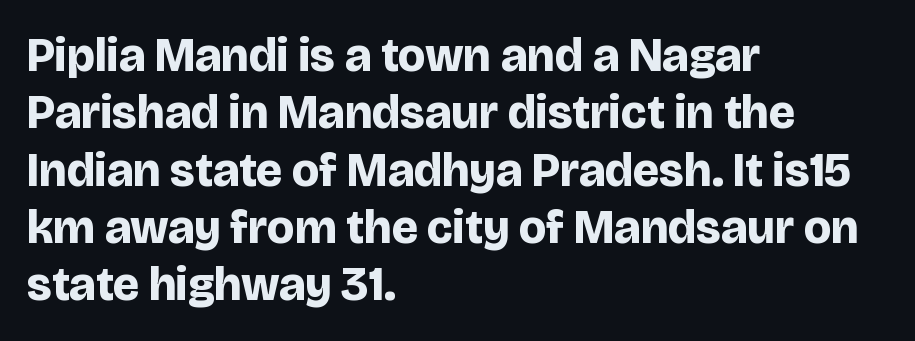
Stroke thickness is high; the sample reads as a true bold. Examine the stroke ends and you'll find no serifs. Designer's note — italics off, roman on. Letter spacing: default.
